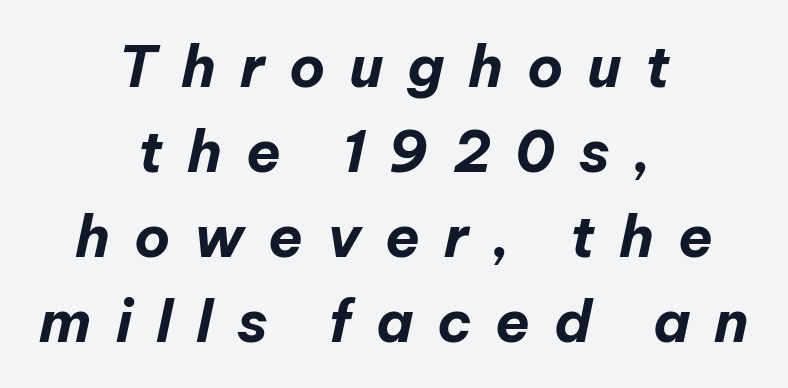
The baseline area is clear. Here the designer chose a conventional face with non-uniform glyph widths. In terms of leading, this rendering sits right in the middle. The tracking jumps out immediately: characters are airy and widely separated.
